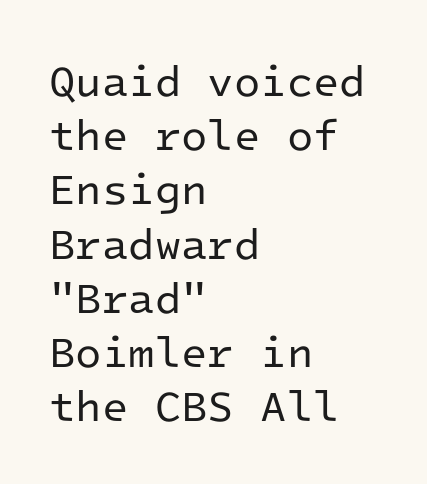
The rendering uses typewriter-style spacing with identical character cells. Interline gaps are of average width in this sample. The setting favours the left margin, as ordinary paragraphs usually do. This is roman type, the default non-slanted kind. Has an underline been added? It has not.
